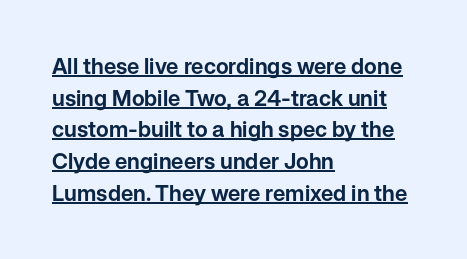
Q: Is the text italic (slanted)? A: No, it is upright.
Q: Is the text underlined? A: Yes.
Q: How is the paragraph aligned? A: Left-aligned.
Q: Is the spacing between letters normal or unusually wide? A: Normal.
Q: Is the spacing between lines tight, normal or loose? A: Normal.
